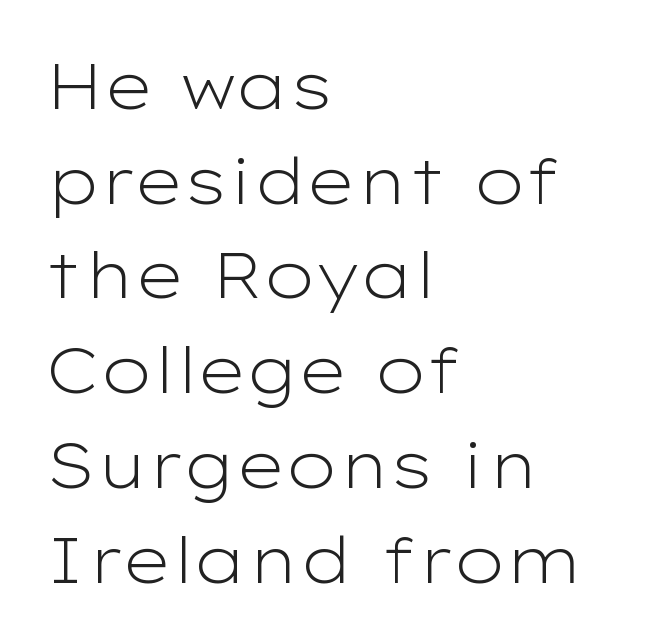
{"serif": "no", "italic": "no", "bold": "no", "weight": "light", "width": "wide", "stroke_contrast": "low", "x_height": "medium", "monospaced": "no", "underline": "no", "align": "left", "line_spacing": "normal", "line_spacing_ratio": 1.48, "letter_spacing": "normal", "letter_spacing_em": 0.0, "glyph_px": 64}
